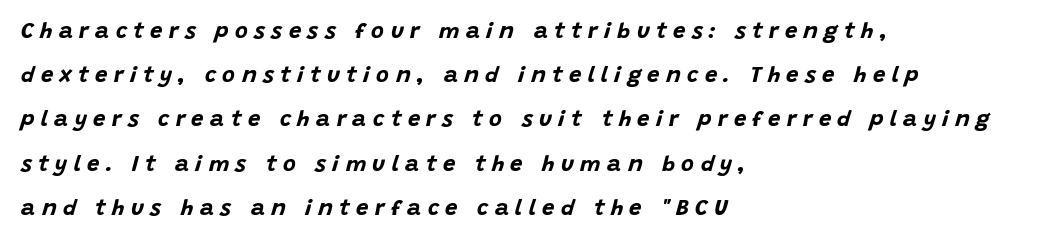
This sample trades compactness for vertical openness between lines. Looking at the ascenders, they clearly lean. Left-aligned paragraph, ragged on the right. Rule under the text: the space is simply empty. The glyphs have the mass of a bold cut.
